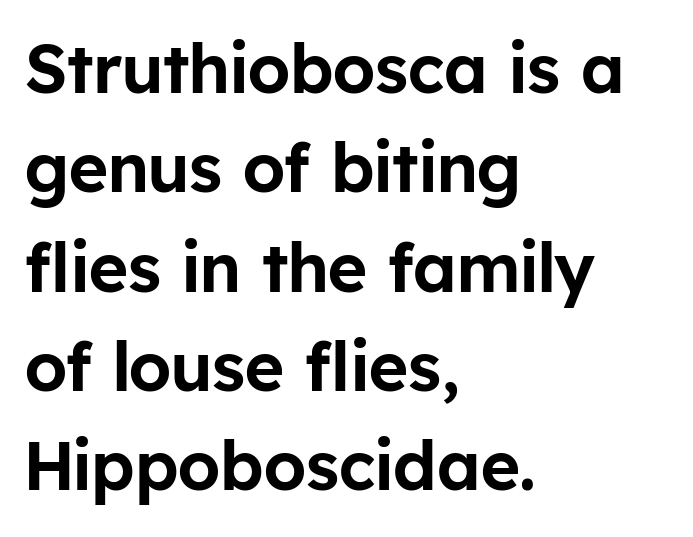
The image shows 68 px sans-serif type, upright; set left-aligned, normal line spacing (1.46x), normal letter spacing, not underlined; low stroke contrast and a medium x-height.
